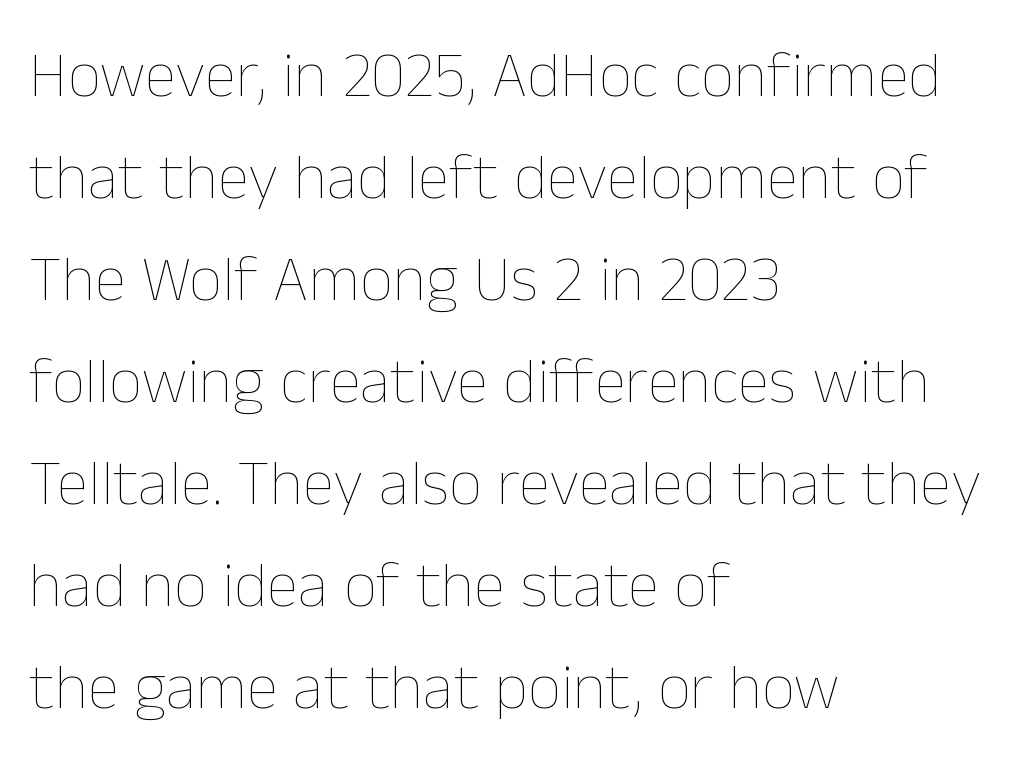
Q: Is the text bold? A: No.
Q: Is the text italic (slanted)? A: No, it is upright.
Q: Is the text underlined? A: No.
Q: How is the paragraph aligned? A: Left-aligned.
Q: Is the spacing between letters normal or unusually wide? A: Normal.
Q: Is the spacing between lines tight, normal or loose? A: Normal.
Q: Width (condensed, normal, or wide)? A: Normal.
Q: Stroke contrast? A: Low.
Q: x-height? A: Medium.
Q: Monospaced? A: No.
